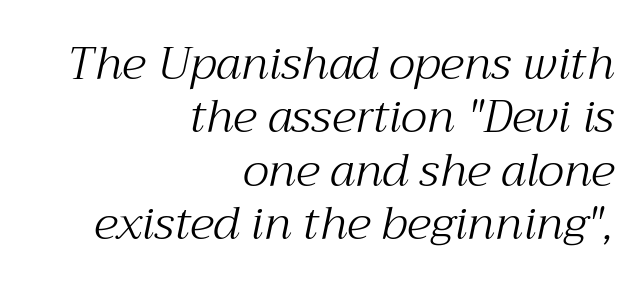
Q: Is the text bold? A: No.
Q: Is the text italic (slanted)? A: Yes, it leans right by about 12 degrees.
Q: Is the typeface a serif or a sans-serif typeface? A: Serif.
Q: Is the text underlined? A: No.
Q: How is the paragraph aligned? A: Right-aligned.
Q: Is the spacing between letters normal or unusually wide? A: Normal.
Q: Width (condensed, normal, or wide)? A: Normal.
Q: Stroke contrast? A: Medium.
Q: x-height? A: Medium.
Q: Monospaced? A: No.
